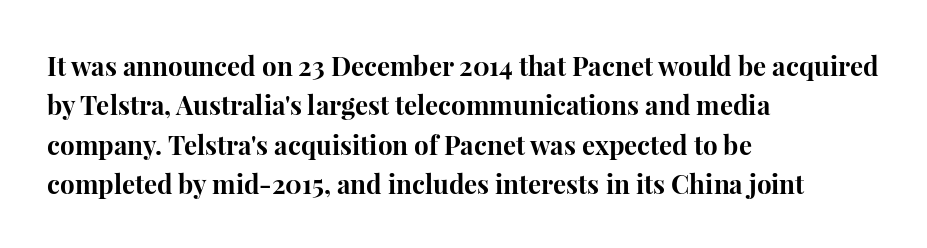
{"italic": "no", "bold": "yes", "underline": "no", "align": "left", "line_spacing": "normal", "line_spacing_ratio": 1.51, "letter_spacing": "normal", "letter_spacing_em": 0.0, "glyph_px": 26}
